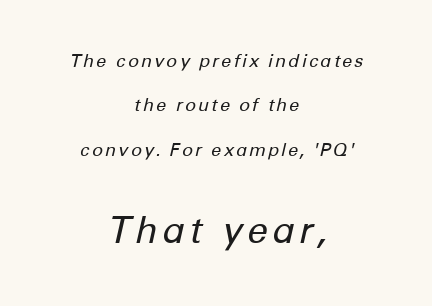
{"italic": "yes", "lean": "right", "slant_degrees": 12, "bold": "no", "weight": "regular", "width": "normal", "stroke_contrast": "low", "x_height": "medium", "monospaced": "no", "underline": "no", "align": "center", "line_spacing": "loose", "line_spacing_ratio": 2.46, "larger_block": "second", "size_ratio": 2.06, "glyph_px": 37}
